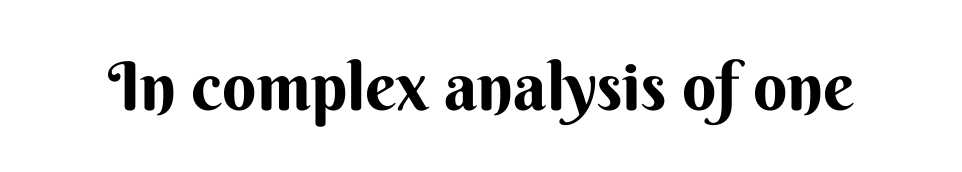
Q: Is the text italic (slanted)? A: No, it is upright.
Q: Is the typeface a serif or a sans-serif typeface? A: Sans-serif.
Q: Is the text underlined? A: No.
Q: Is the spacing between letters normal or unusually wide? A: Normal.
Q: Width (condensed, normal, or wide)? A: Normal.
Q: Stroke contrast? A: Medium.
Q: x-height? A: Small.
Q: Monospaced? A: No.
